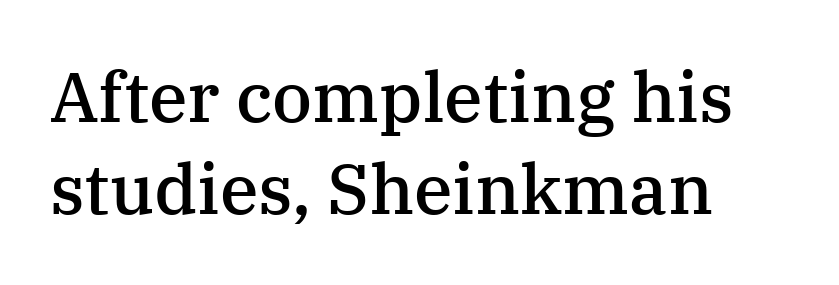
The image shows 70 px semibold serif type, upright; set left-aligned, normal line spacing (1.32x), normal letter spacing, not underlined; medium stroke contrast and a medium x-height.
